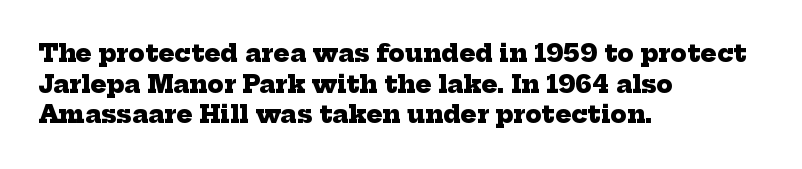
The image shows 24 px bold type; set left-aligned, normal line spacing (1.28x), normal letter spacing, not underlined.
